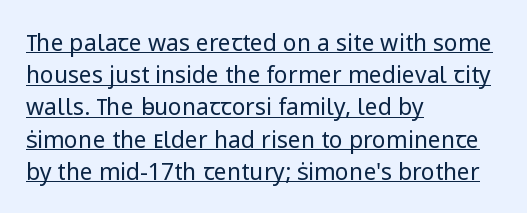
The lettering stays uniformly vertical, giving the passage a roman look. The vertical gap from one line to the next is medium. Heaviness? Minimal to ordinary, like unemphasized prose. Somebody hit Ctrl+U on this one — the words are underlined.
